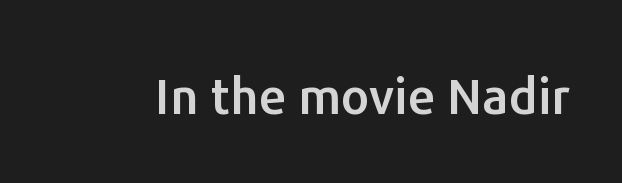
Glyph-to-glyph distance matches everyday printed text. A sans-serif font was chosen for this passage. Unmarked baselines from the first word to the last. The typography opts for an upright posture over an oblique one.
